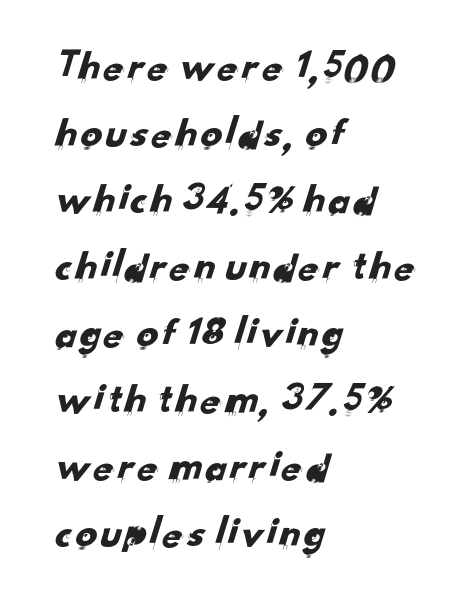
The zone under the glyphs is completely vacant. In CSS terms this would be text-align: left. A typesetter would call this proportional, since set widths differ per character. Serifs: no, the terminals of the letterforms are clean. The line texture is even and compact thanks to regular tracking. If you measured baseline to baseline, you'd find a middling distance.
